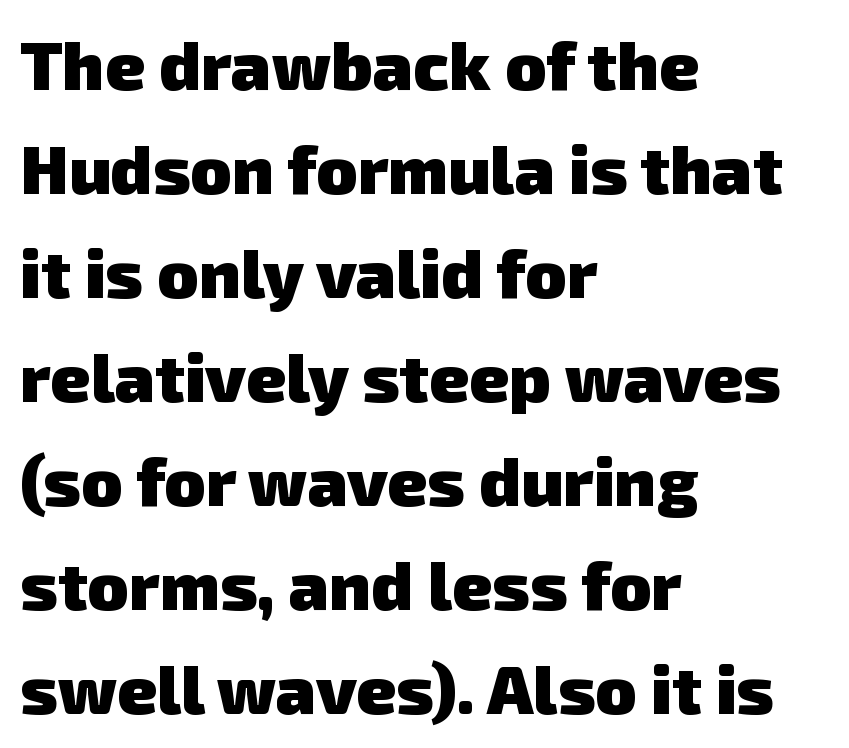
{"serif": "no", "bold": "yes", "weight": "heavy", "width": "normal", "stroke_contrast": "low", "x_height": "medium", "monospaced": "no", "underline": "no", "align": "left", "line_spacing": "normal", "line_spacing_ratio": 1.53, "letter_spacing": "normal", "letter_spacing_em": 0.0, "glyph_px": 68}
